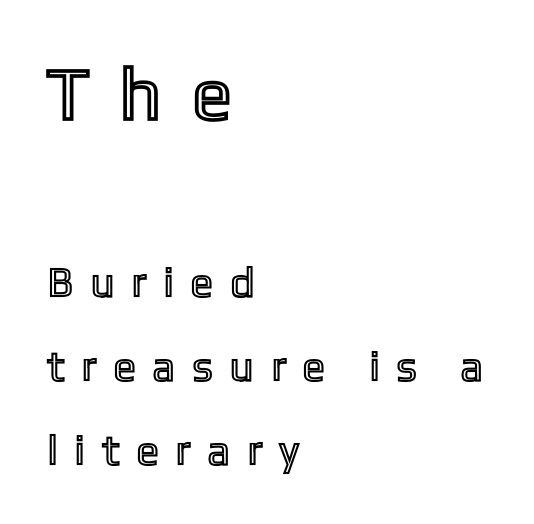
If you squint, the top block still reads clearly — it's the larger of the two. Notice how the passage keeps a crisp vertical edge on the left only. Tracking here is generous; glyphs stand well apart from one another. Anything drawn beneath the words? Only blank space. Varying glyph widths throughout — classic text-font behaviour.
